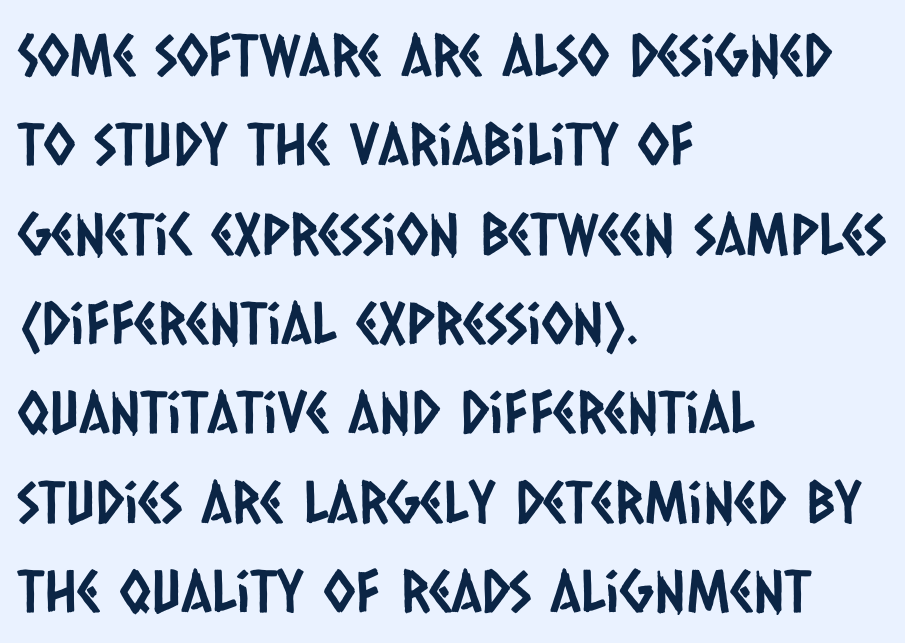
Q: Is the typeface a serif or a sans-serif typeface? A: Sans-serif.
Q: Is the text underlined? A: No.
Q: How is the paragraph aligned? A: Left-aligned.
Q: Is the spacing between letters normal or unusually wide? A: Normal.
Q: Is the spacing between lines tight, normal or loose? A: Normal.
Q: Width (condensed, normal, or wide)? A: Condensed.
Q: Stroke contrast? A: Low.
Q: x-height? A: Large.
Q: Monospaced? A: No.
